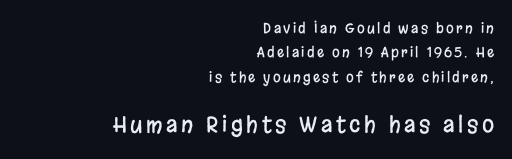
{"italic": "no", "underline": "no", "align": "right", "line_spacing_ratio": 1.75, "larger_block": "second", "size_ratio": 1.57, "glyph_px": 22}
